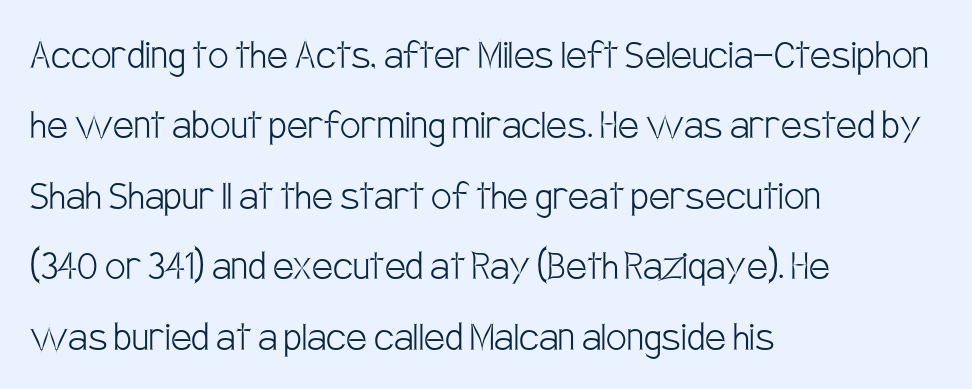
Q: Is the text bold? A: No.
Q: Is the text italic (slanted)? A: No, it is upright.
Q: Is the typeface a serif or a sans-serif typeface? A: Sans-serif.
Q: Is the text underlined? A: No.
Q: How is the paragraph aligned? A: Left-aligned.
Q: Is the spacing between letters normal or unusually wide? A: Normal.
Q: Is the spacing between lines tight, normal or loose? A: Normal.
Q: Width (condensed, normal, or wide)? A: Condensed.
Q: Stroke contrast? A: Low.
Q: x-height? A: Large.
Q: Monospaced? A: No.
